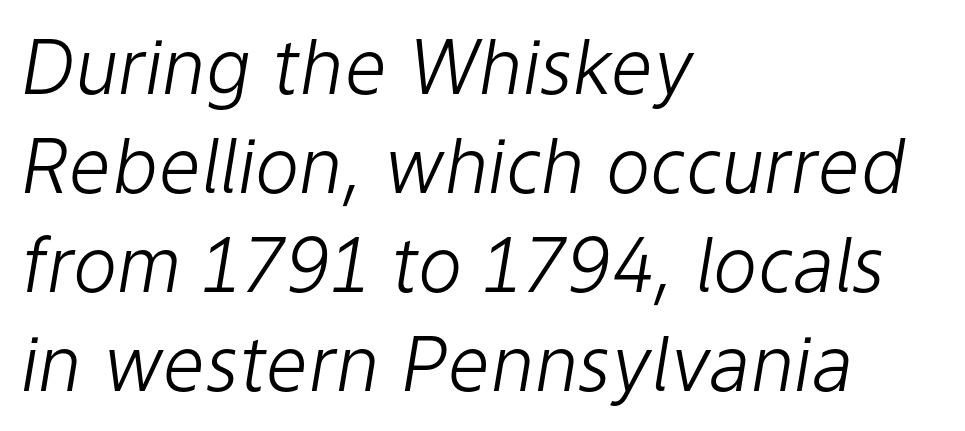
The letterforms sit shoulder to shoulder at normal distance. Layout note: lines flush left. The weight would be labelled regular, book, light, or lighter still. This sample has the flowing, uneven cadence of proportional lettering. Quick note: italic.
